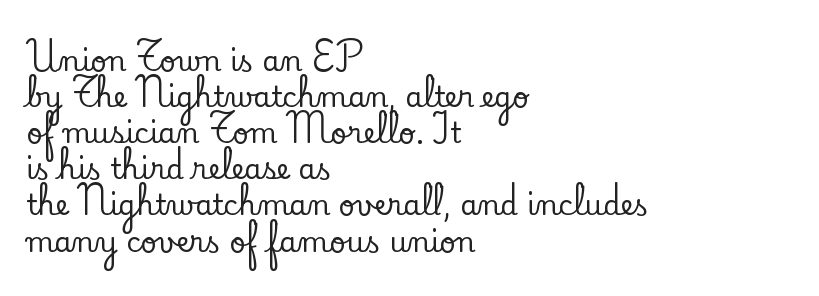
{"serif": "yes", "italic": "no", "width": "normal", "stroke_contrast": "low", "x_height": "small", "monospaced": "no", "underline": "no", "align": "left", "line_spacing": "normal", "line_spacing_ratio": 1.29, "letter_spacing": "normal", "letter_spacing_em": 0.0, "glyph_px": 28}
